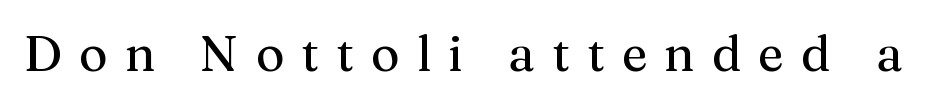
Q: Is the text italic (slanted)? A: No, it is upright.
Q: Is the typeface a serif or a sans-serif typeface? A: Serif.
Q: Is the text underlined? A: No.
Q: Is the spacing between letters normal or unusually wide? A: Unusually wide.
Q: Width (condensed, normal, or wide)? A: Normal.
Q: Stroke contrast? A: Medium.
Q: x-height? A: Medium.
Q: Monospaced? A: No.
